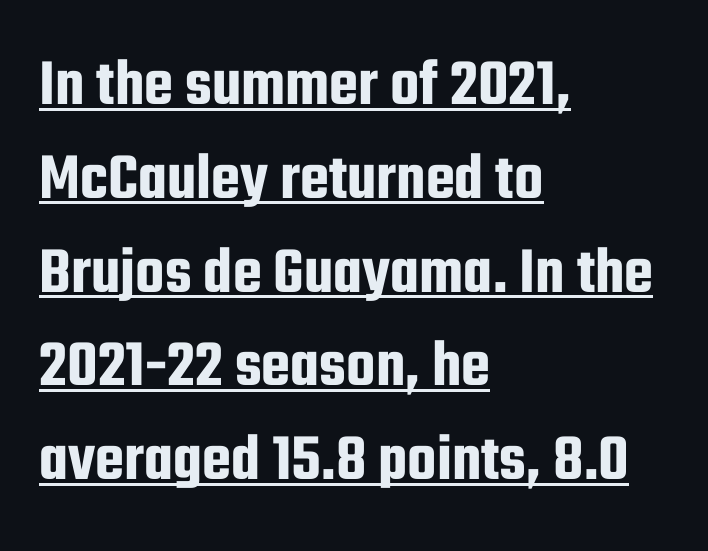
Q: Is the text italic (slanted)? A: No, it is upright.
Q: Is the typeface a serif or a sans-serif typeface? A: Sans-serif.
Q: Is the text underlined? A: Yes.
Q: How is the paragraph aligned? A: Left-aligned.
Q: Is the spacing between letters normal or unusually wide? A: Normal.
Q: Is the spacing between lines tight, normal or loose? A: Normal.
Q: Width (condensed, normal, or wide)? A: Condensed.
Q: Stroke contrast? A: Low.
Q: x-height? A: Medium.
Q: Monospaced? A: No.
